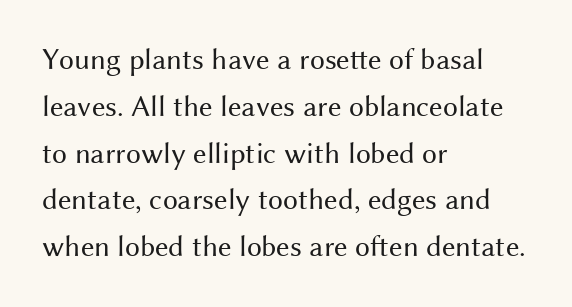
The specimen reads as upright at a glance. Is there much room between lines? A standard amount, neither cramped nor airy. In terms of letterspacing, this is plain default setting. The passage shown is typed in a proportional face where columns would drift. Observe the absence of serifs on each vertical stroke in this sample. These lines are set flush left with a ragged right edge.
